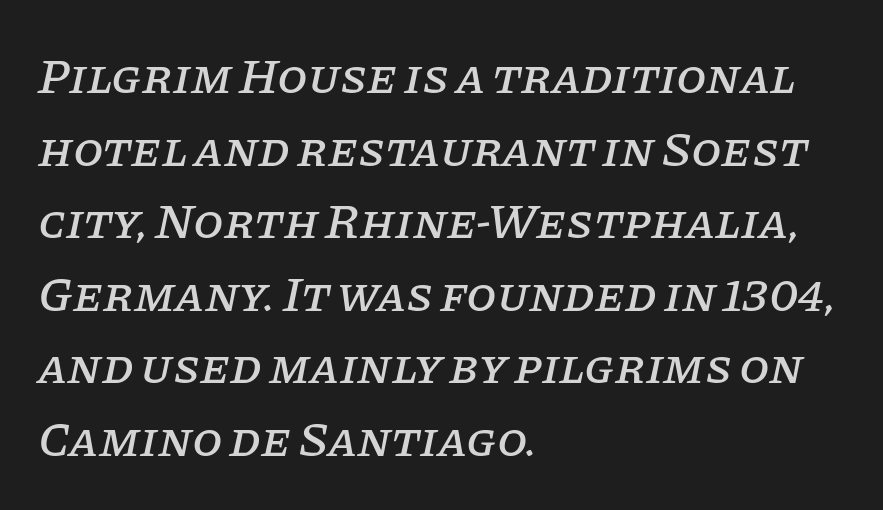
The letterforms sit shoulder to shoulder at normal distance. Check where the strokes stop: tiny serifs finish them off. Rule under the text: the space is simply empty. Here the designer chose a conventional face with non-uniform glyph widths. You can tell it's italic because the verticals aren't actually vertical.
